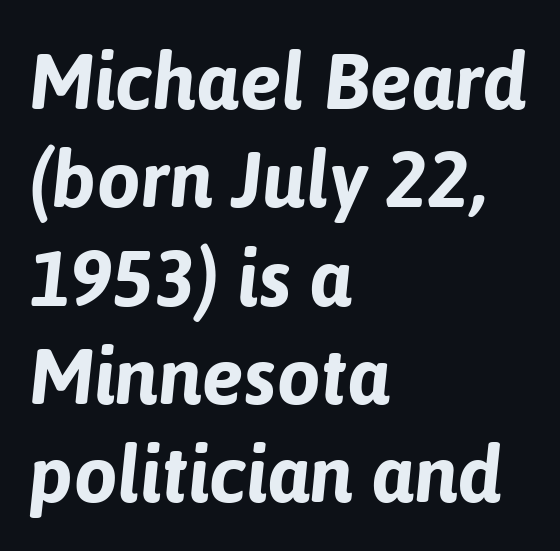
Q: Is the text bold? A: Yes.
Q: Is the text italic (slanted)? A: Yes, it leans right by about 6 degrees.
Q: Is the text underlined? A: No.
Q: How is the paragraph aligned? A: Left-aligned.
Q: Is the spacing between letters normal or unusually wide? A: Normal.
Q: Is the spacing between lines tight, normal or loose? A: Normal.
Q: Width (condensed, normal, or wide)? A: Normal.
Q: Stroke contrast? A: Low.
Q: x-height? A: Medium.
Q: Monospaced? A: No.
